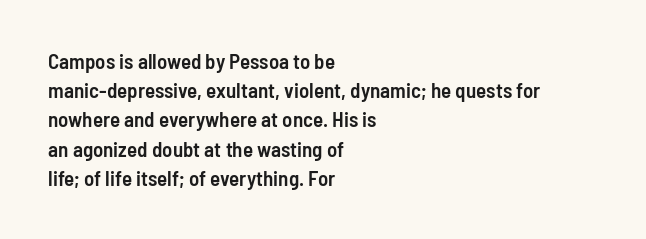
{"italic": "no", "bold": "semi", "underline": "no", "align": "left", "line_spacing": "normal", "line_spacing_ratio": 1.39, "letter_spacing": "normal", "letter_spacing_em": 0.0, "glyph_px": 21}
